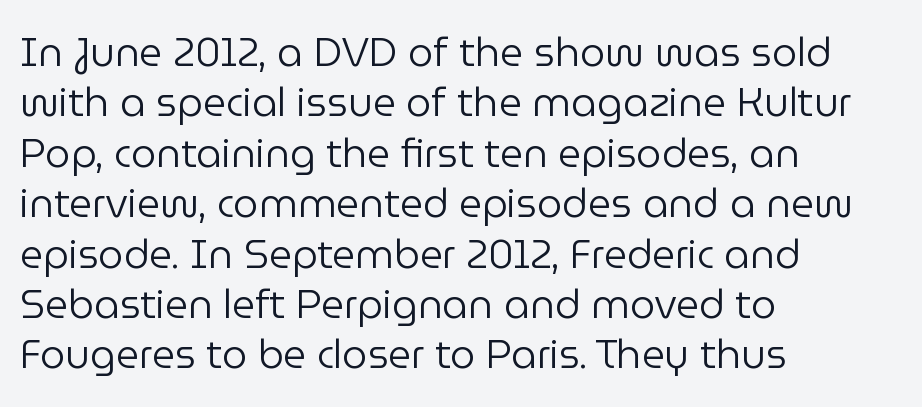
The image shows 40 px regular-weight sans-serif type, upright; set left-aligned, normal line spacing (1.26x), normal letter spacing, not underlined; low stroke contrast and a medium x-height.
